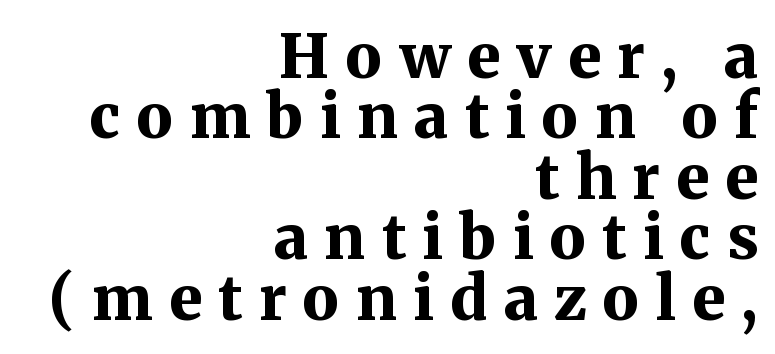
{"serif": "yes", "italic": "no", "bold": "yes", "weight": "bold", "width": "normal", "stroke_contrast": "medium", "x_height": "medium", "monospaced": "no", "underline": "no", "align": "right", "line_spacing": "tight", "line_spacing_ratio": 0.99, "letter_spacing": "wide", "letter_spacing_em": 0.27, "glyph_px": 61}
